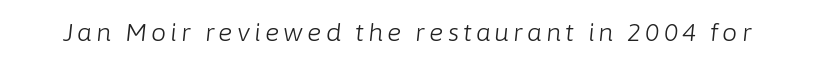
Q: Is the text bold? A: No.
Q: Is the text italic (slanted)? A: Yes, it leans right by about 6 degrees.
Q: Is the text underlined? A: No.
